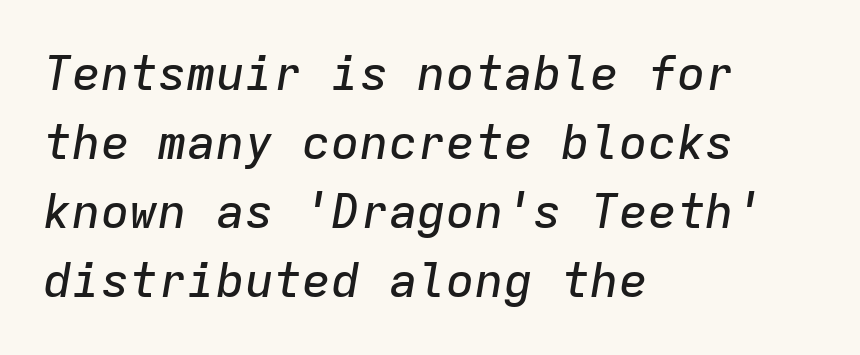
Q: Is the text italic (slanted)? A: Yes, it leans right by about 9 degrees.
Q: Is the text underlined? A: No.
Q: How is the paragraph aligned? A: Left-aligned.
Q: Is the spacing between letters normal or unusually wide? A: Normal.
Q: Is the spacing between lines tight, normal or loose? A: Normal.
Q: Width (condensed, normal, or wide)? A: Normal.
Q: Stroke contrast? A: Low.
Q: x-height? A: Medium.
Q: Monospaced? A: Yes.
